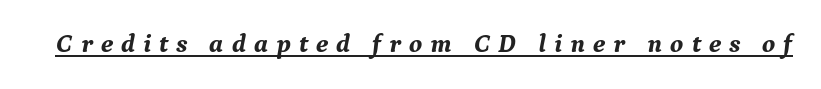
Q: Is the text bold? A: Yes.
Q: Is the text italic (slanted)? A: Yes, it leans right by about 9 degrees.
Q: Is the text underlined? A: Yes.
Q: Is the spacing between letters normal or unusually wide? A: Unusually wide.
